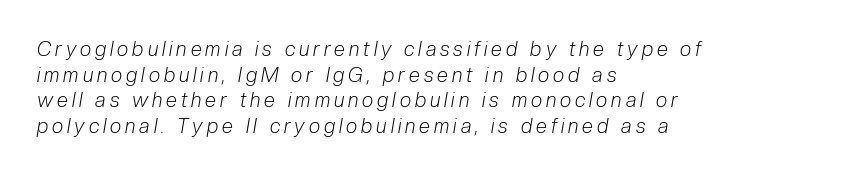
The image shows 20 px text type, italic (leaning right); set left-aligned, normal line spacing (1.28x), unusually wide letter spacing (+0.2 em), not underlined.
